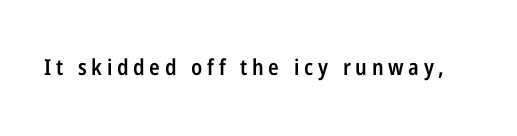
{"italic": "no", "bold": "semi", "underline": "no", "letter_spacing": "wide", "letter_spacing_em": 0.21, "glyph_px": 22}
